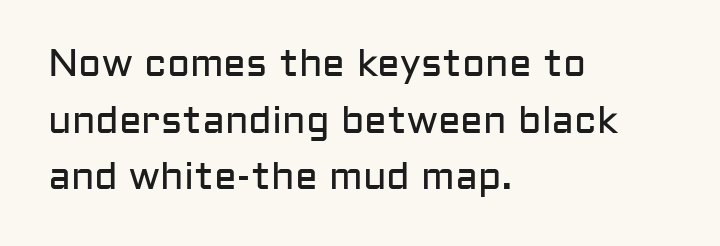
The passage shown is typed in a proportional face where columns would drift. Leftover space on each line is placed entirely after the last word. Is this a heavy cut? Hardly; it is regular or lighter. The baseline area is clear. No italicization has been applied; the sample stays upright. The glyphs in this specimen are sans serif.
